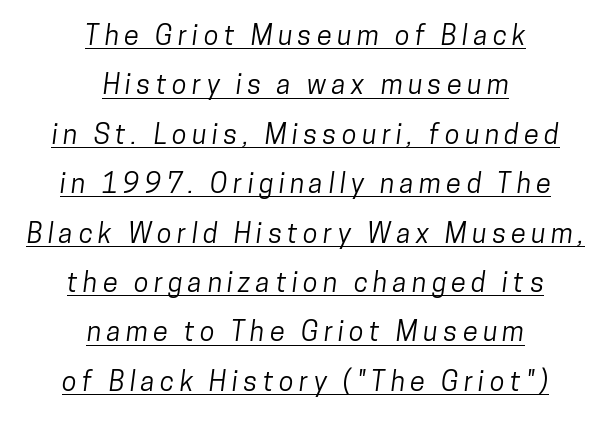
Q: Is the text underlined? A: Yes.
Q: How is the paragraph aligned? A: Centered.
Q: Is the spacing between letters normal or unusually wide? A: Unusually wide.
